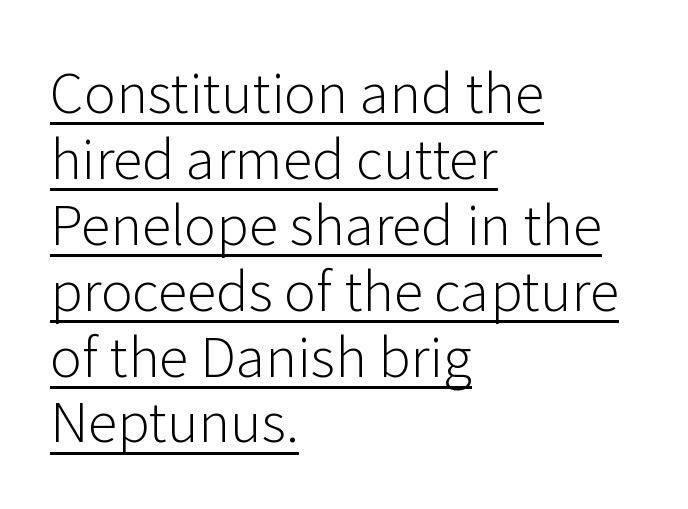
{"serif": "no", "italic": "no", "bold": "no", "weight": "light", "width": "normal", "stroke_contrast": "low", "x_height": "medium", "monospaced": "no", "underline": "yes", "align": "left", "line_spacing_ratio": 1.22, "letter_spacing": "normal", "letter_spacing_em": 0.0, "glyph_px": 54}
